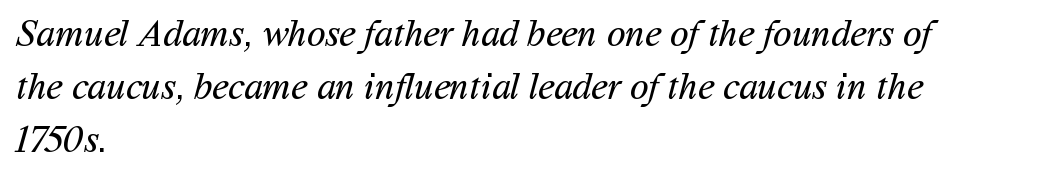
{"serif": "no", "bold": "no", "weight": "regular", "width": "normal", "stroke_contrast": "medium", "x_height": "medium", "monospaced": "no", "underline": "no", "align": "left", "line_spacing": "normal", "line_spacing_ratio": 1.4, "letter_spacing": "normal", "letter_spacing_em": 0.0, "glyph_px": 38}
